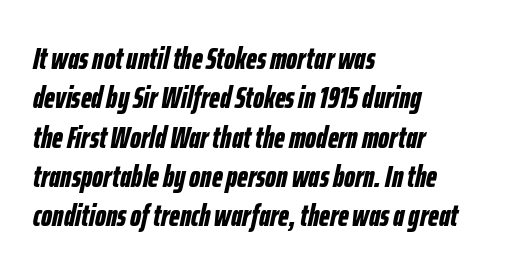
{"italic": "yes", "lean": "right", "slant_degrees": 12, "bold": "yes", "weight": "bold", "width": "condensed", "stroke_contrast": "low", "x_height": "medium", "monospaced": "no", "underline": "no", "align": "left", "line_spacing": "normal", "line_spacing_ratio": 1.27, "letter_spacing": "normal", "letter_spacing_em": 0.0, "glyph_px": 31}
